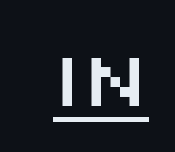
{"serif": "no", "italic": "no", "width": "wide", "stroke_contrast": "medium", "x_height": "large", "monospaced": "no", "underline": "yes", "letter_spacing": "normal", "letter_spacing_em": 0.0, "glyph_px": 76}
